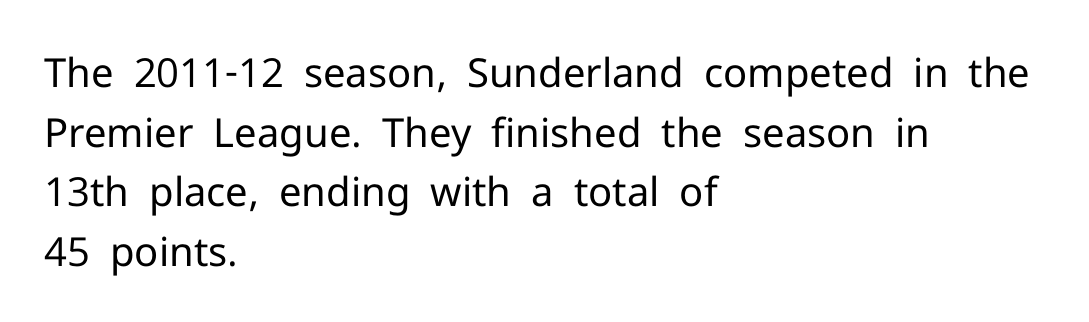
Grotesque or geometric, the face here clearly has no serifs. Does the copy run flush right? No — it runs flush left. Does the lettering tilt? It doesn't — this is upright. The line-height multiplier appears to be the usual default.
